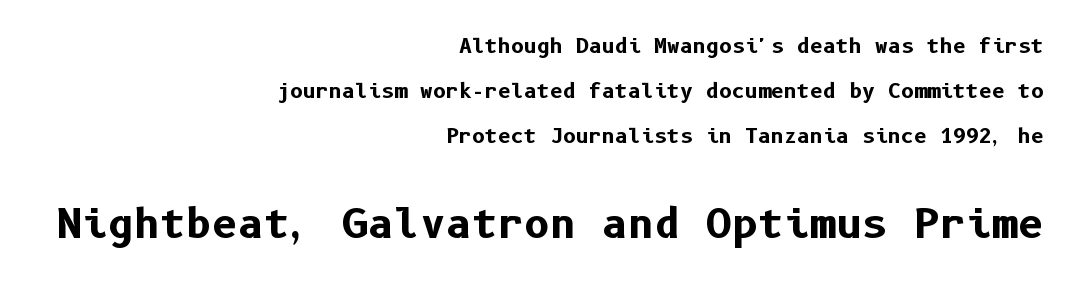
All the whitespace from short lines collects on the left. Chunky letters — that's bold for sure. Has an underline been added? It has not. If you drew a line through each stem, it would be perfectly vertical. This sample trades compactness for vertical openness between lines.
